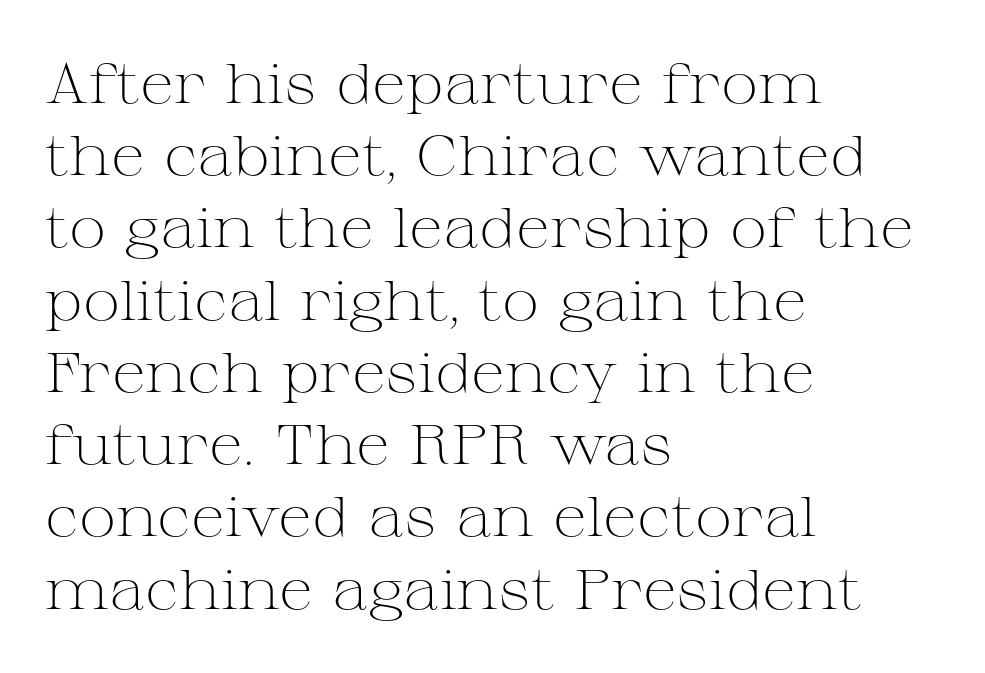
Q: Is the text bold? A: No.
Q: Is the text italic (slanted)? A: No, it is upright.
Q: Is the typeface a serif or a sans-serif typeface? A: Serif.
Q: Is the text underlined? A: No.
Q: How is the paragraph aligned? A: Left-aligned.
Q: Is the spacing between letters normal or unusually wide? A: Normal.
Q: Is the spacing between lines tight, normal or loose? A: Normal.
Q: Width (condensed, normal, or wide)? A: Wide.
Q: Stroke contrast? A: Medium.
Q: x-height? A: Medium.
Q: Monospaced? A: No.
